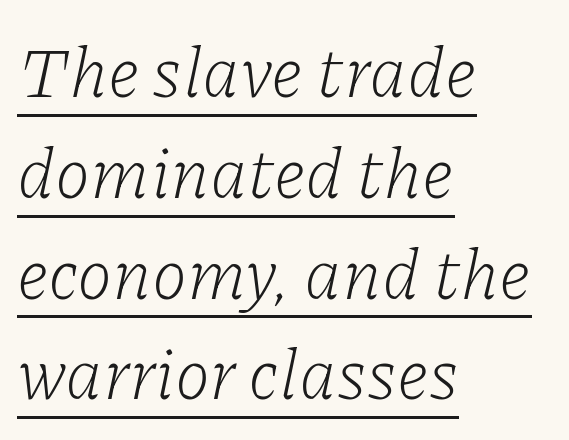
{"serif": "yes", "italic": "yes", "lean": "right", "slant_degrees": 11, "bold": "no", "weight": "light", "width": "normal", "stroke_contrast": "low", "x_height": "medium", "monospaced": "no", "underline": "yes", "align": "left", "line_spacing": "normal", "line_spacing_ratio": 1.4, "letter_spacing": "normal", "letter_spacing_em": 0.0, "glyph_px": 72}
